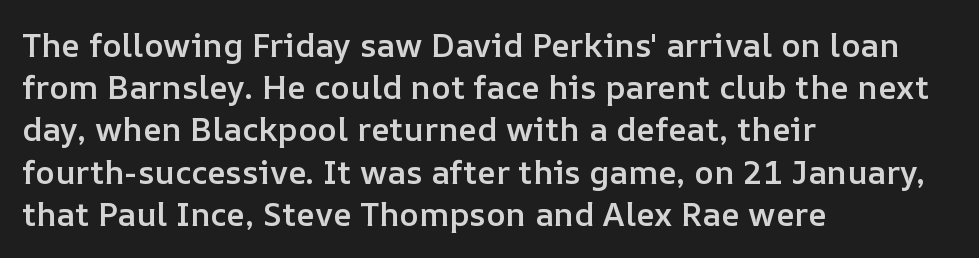
The image shows 33 px semibold type, upright; set left-aligned, normal line spacing (1.28x), normal letter spacing, not underlined; low stroke contrast and a medium x-height.
